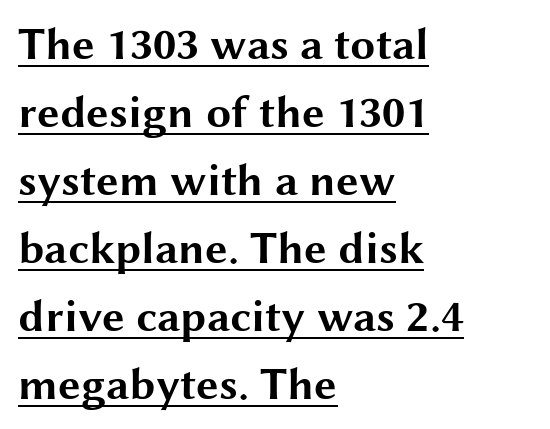
{"serif": "no", "italic": "no", "bold": "yes", "weight": "bold", "width": "wide", "stroke_contrast": "medium", "x_height": "medium", "monospaced": "no", "underline": "yes", "align": "left", "line_spacing": "normal", "line_spacing_ratio": 1.51, "letter_spacing": "normal", "letter_spacing_em": 0.0, "glyph_px": 45}
